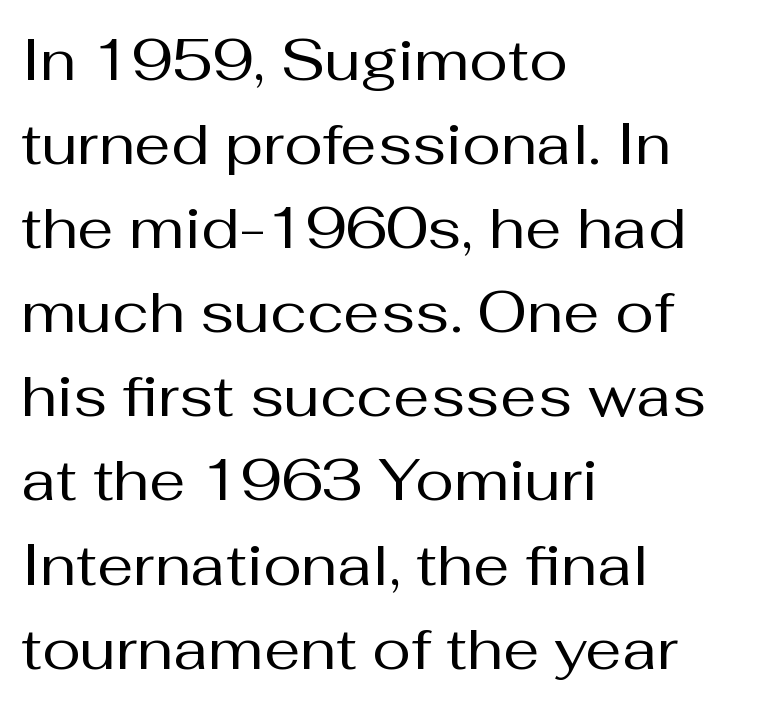
Reading down the block, your eye returns to a fixed left position each line. This sample uses plain, unmodified letter spacing. The letters carry no serifs — their stems end cleanly without finishing strokes. Stems here are at most as thick as an everyday book face.
